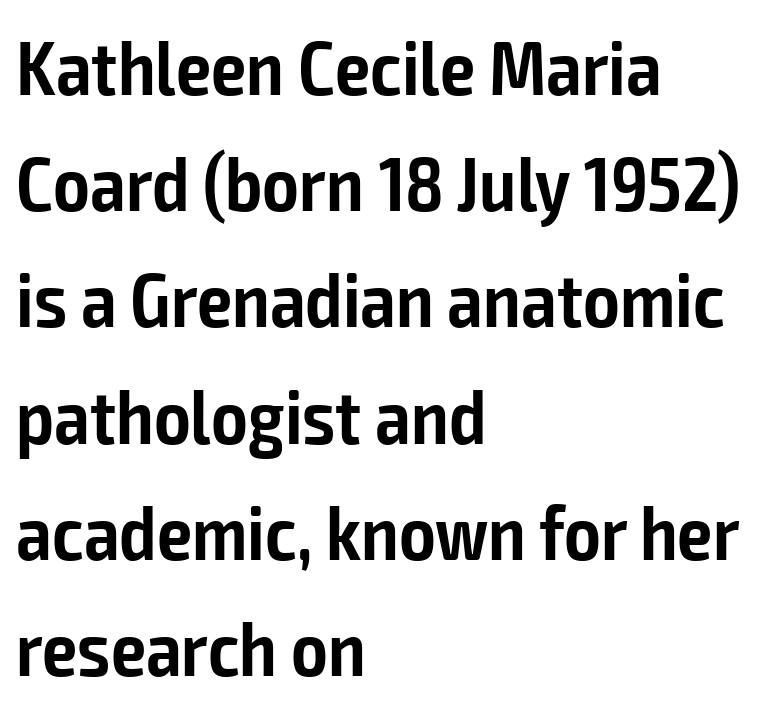
The image shows 78 px semibold, condensed sans-serif type, upright; set left-aligned, normal line spacing (1.49x), normal letter spacing, not underlined; low stroke contrast and a medium x-height.
